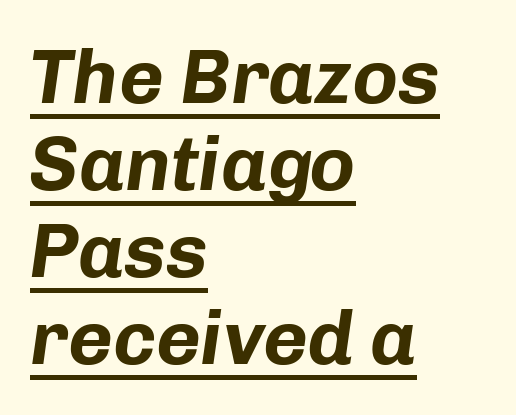
{"italic": "yes", "lean": "right", "slant_degrees": 8, "bold": "yes", "weight": "bold", "width": "normal", "stroke_contrast": "low", "x_height": "medium", "monospaced": "no", "underline": "yes", "align": "left", "line_spacing": "tight", "line_spacing_ratio": 1.13, "letter_spacing": "normal", "letter_spacing_em": 0.0, "glyph_px": 77}
